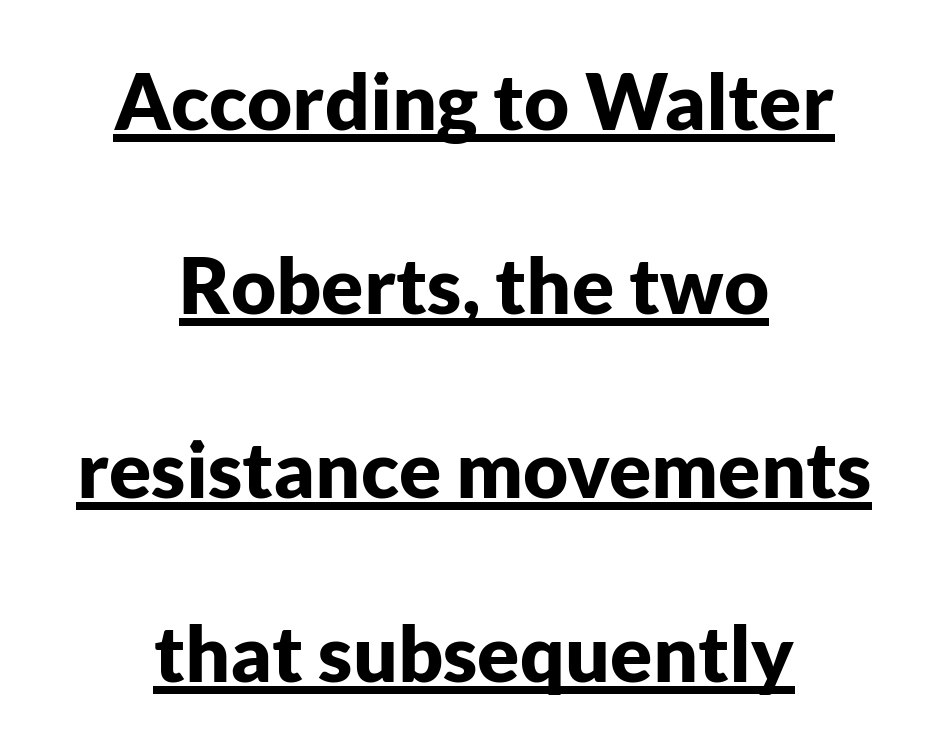
Does the copy run flush right? No — it is centered line by line. Between one letter and the next there's only the usual sliver of space. If you measured baseline to baseline, you'd find a long distance. Here the designer chose a conventional face with non-uniform glyph widths. Does the type have serifs? No, each stem ends abruptly.
